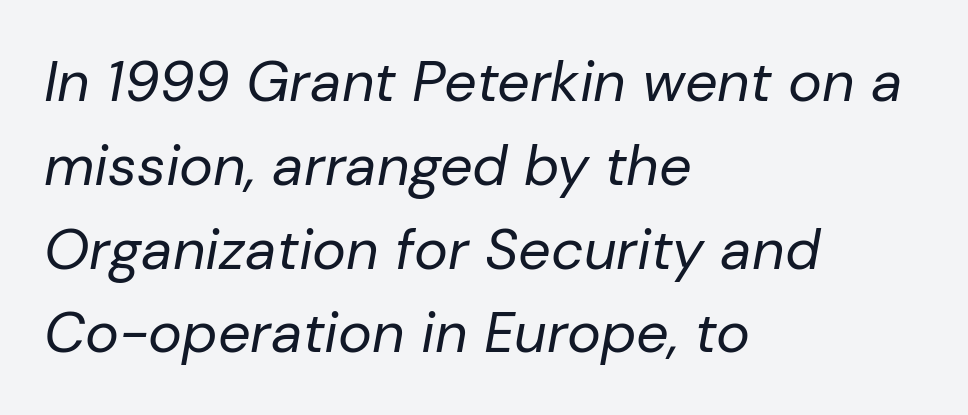
Compared with typical body copy, the letter spacing here is the same. You could not count columns in this text — the font is proportionally spaced. Line spacing here is normal. Check the space under the baseline: it is left empty.
